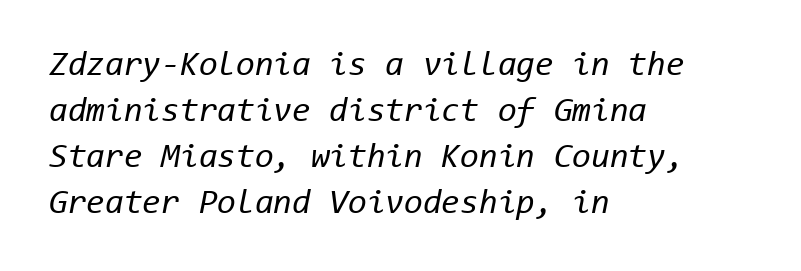
{"italic": "yes", "lean": "right", "slant_degrees": 11, "bold": "no", "weight": "regular", "width": "normal", "stroke_contrast": "low", "x_height": "medium", "monospaced": "yes", "underline": "no", "align": "left", "line_spacing": "normal", "line_spacing_ratio": 1.35, "letter_spacing": "normal", "letter_spacing_em": 0.0, "glyph_px": 34}
